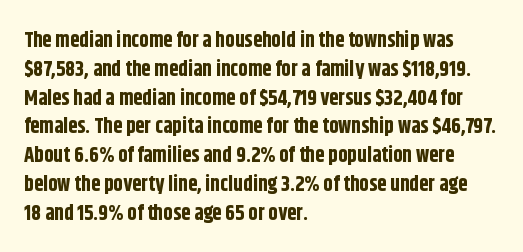
{"italic": "no", "bold": "yes", "underline": "no", "align": "left", "line_spacing": "normal", "line_spacing_ratio": 1.37, "letter_spacing": "normal", "letter_spacing_em": 0.0, "glyph_px": 21}
